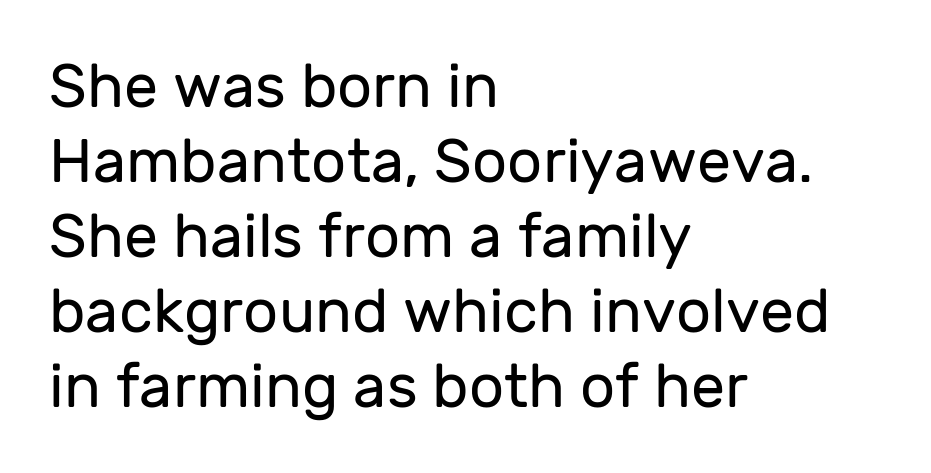
Q: Is the text bold? A: No.
Q: Is the text italic (slanted)? A: No, it is upright.
Q: Is the typeface a serif or a sans-serif typeface? A: Sans-serif.
Q: Is the text underlined? A: No.
Q: How is the paragraph aligned? A: Left-aligned.
Q: Is the spacing between letters normal or unusually wide? A: Normal.
Q: Width (condensed, normal, or wide)? A: Normal.
Q: Stroke contrast? A: Low.
Q: x-height? A: Medium.
Q: Monospaced? A: No.
